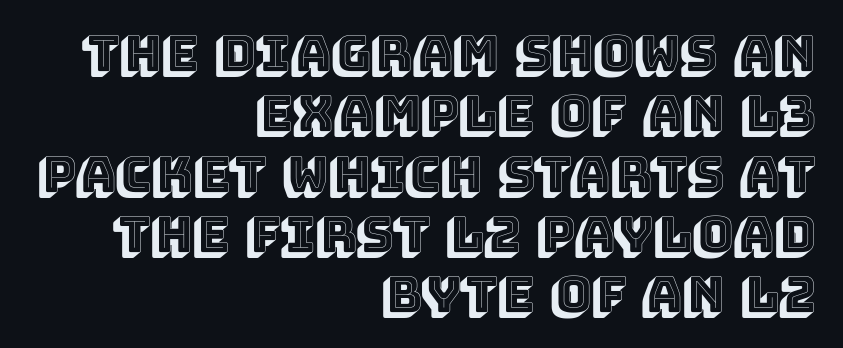
Q: Is the text italic (slanted)? A: No, it is upright.
Q: Is the text underlined? A: No.
Q: How is the paragraph aligned? A: Right-aligned.
Q: Is the spacing between letters normal or unusually wide? A: Normal.
Q: Width (condensed, normal, or wide)? A: Normal.
Q: x-height? A: Large.
Q: Monospaced? A: No.
